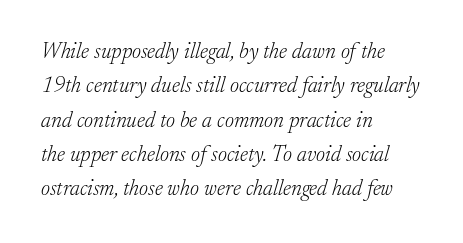
Q: Is the text bold? A: No.
Q: Is the text italic (slanted)? A: Yes, it leans right by about 17 degrees.
Q: Is the text underlined? A: No.
Q: How is the paragraph aligned? A: Left-aligned.
Q: Is the spacing between letters normal or unusually wide? A: Normal.
Q: Is the spacing between lines tight, normal or loose? A: Normal.
